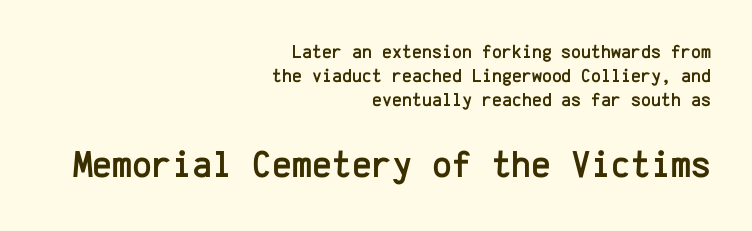
Q: Is the text italic (slanted)? A: No, it is upright.
Q: Is the typeface a serif or a sans-serif typeface? A: Sans-serif.
Q: Is the text underlined? A: No.
Q: How is the paragraph aligned? A: Right-aligned.
Q: Is the spacing between letters normal or unusually wide? A: Normal.
Q: Is the spacing between lines tight, normal or loose? A: Normal.
Q: Which block of text is set in a larger size, the first (top) or the second (bottom)? A: The second (bottom) one.
Q: Width (condensed, normal, or wide)? A: Normal.
Q: Stroke contrast? A: Low.
Q: x-height? A: Medium.
Q: Monospaced? A: Yes.
